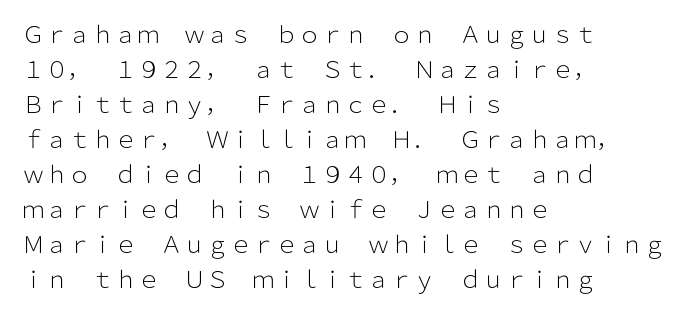
Weight: not bold — regular or lighter. The typesetter chose a ragged-right arrangement here. Each new line begins a customary step beneath the previous one. You could call the tracking neutral — neither tight nor loose. Only glyphs here, with clear space below each row. You can tell it's not italic because the verticals are truly vertical.
